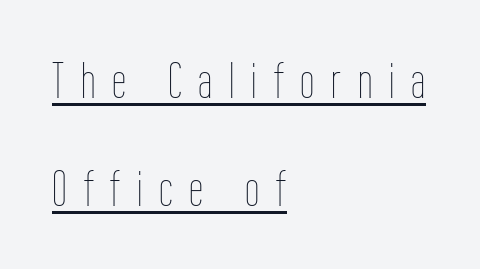
Q: Is the text bold? A: No.
Q: Is the text italic (slanted)? A: No, it is upright.
Q: Is the text underlined? A: Yes.
Q: How is the paragraph aligned? A: Left-aligned.
Q: Is the spacing between letters normal or unusually wide? A: Unusually wide.
Q: Is the spacing between lines tight, normal or loose? A: Loose.
Q: Width (condensed, normal, or wide)? A: Condensed.
Q: Stroke contrast? A: Low.
Q: x-height? A: Medium.
Q: Monospaced? A: No.
